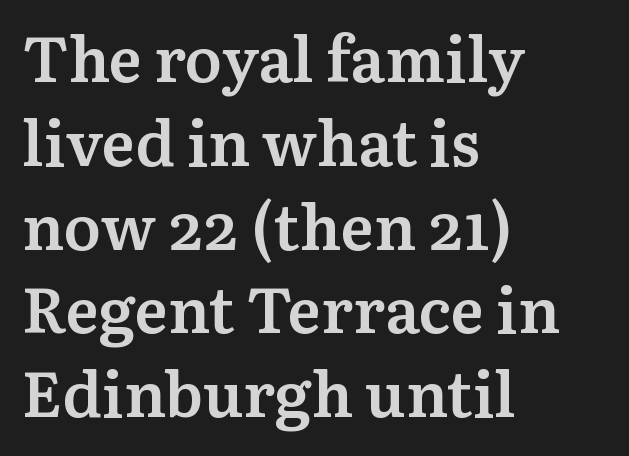
Q: Is the text bold? A: Semi-bold.
Q: Is the text italic (slanted)? A: No, it is upright.
Q: Is the typeface a serif or a sans-serif typeface? A: Serif.
Q: Is the text underlined? A: No.
Q: How is the paragraph aligned? A: Left-aligned.
Q: Is the spacing between letters normal or unusually wide? A: Normal.
Q: Is the spacing between lines tight, normal or loose? A: Normal.
Q: Width (condensed, normal, or wide)? A: Normal.
Q: Stroke contrast? A: Medium.
Q: x-height? A: Medium.
Q: Monospaced? A: No.
